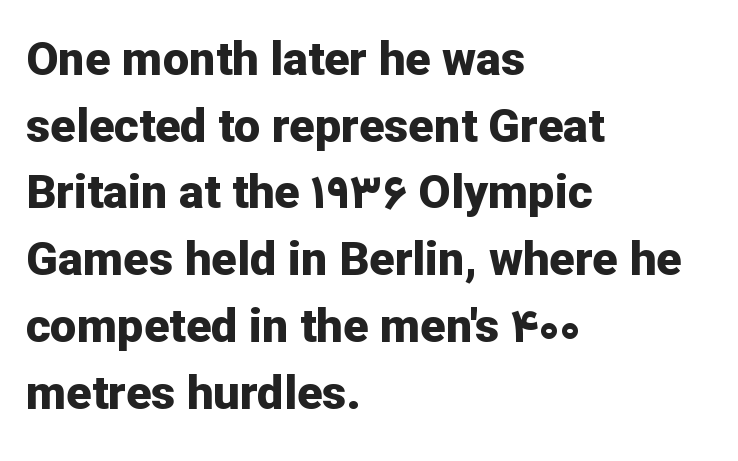
Q: Is the text bold? A: Yes.
Q: Is the text italic (slanted)? A: No, it is upright.
Q: Is the typeface a serif or a sans-serif typeface? A: Sans-serif.
Q: Is the text underlined? A: No.
Q: How is the paragraph aligned? A: Left-aligned.
Q: Is the spacing between letters normal or unusually wide? A: Normal.
Q: Is the spacing between lines tight, normal or loose? A: Normal.
Q: Width (condensed, normal, or wide)? A: Normal.
Q: Stroke contrast? A: Low.
Q: x-height? A: Medium.
Q: Monospaced? A: No.
